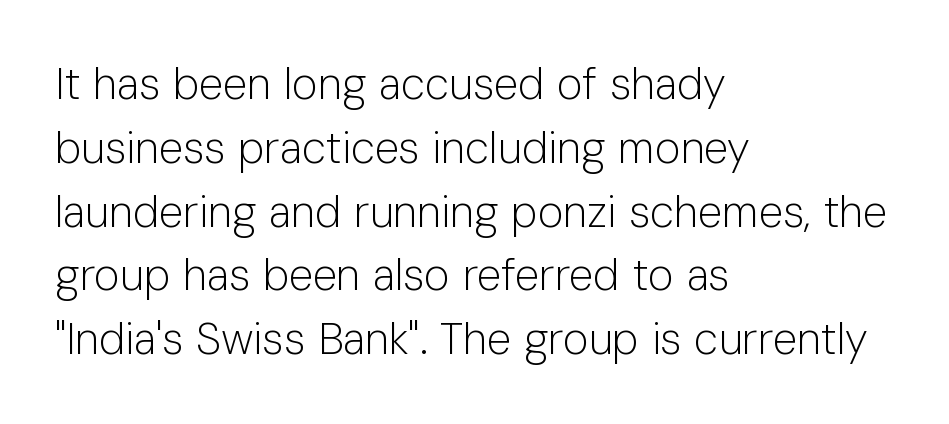
The image shows 44 px light sans-serif type, upright; set left-aligned, normal line spacing (1.45x), normal letter spacing, not underlined; low stroke contrast and a medium x-height.
